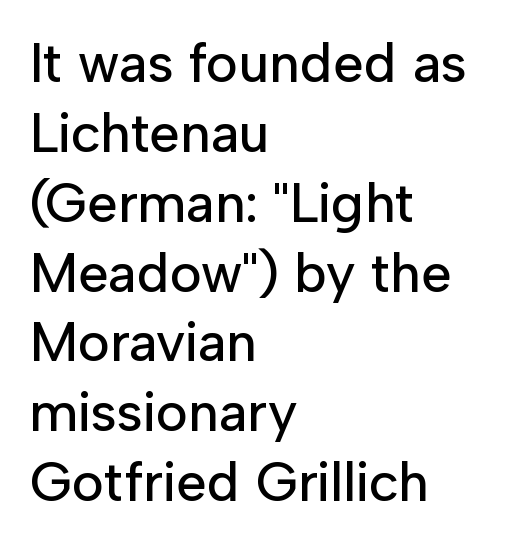
The image shows 55 px sans-serif type, upright; set left-aligned, normal line spacing (1.27x), normal letter spacing, not underlined; low stroke contrast and a medium x-height.
